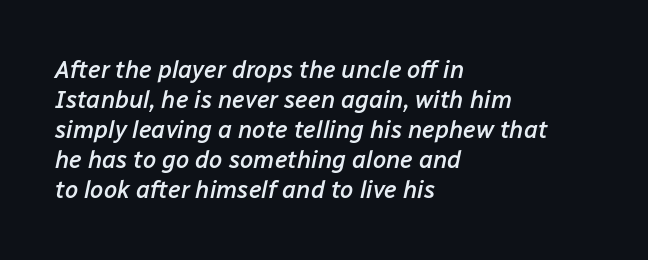
Q: Is the text bold? A: Semi-bold.
Q: Is the text italic (slanted)? A: Yes, it leans right by about 12 degrees.
Q: Is the text underlined? A: No.
Q: How is the paragraph aligned? A: Left-aligned.
Q: Is the spacing between letters normal or unusually wide? A: Normal.
Q: Is the spacing between lines tight, normal or loose? A: Normal.
